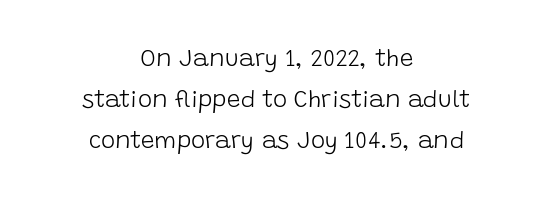
{"italic": "no", "bold": "no", "underline": "no", "align": "center", "line_spacing_ratio": 1.71, "letter_spacing": "normal", "letter_spacing_em": 0.0, "glyph_px": 24}
